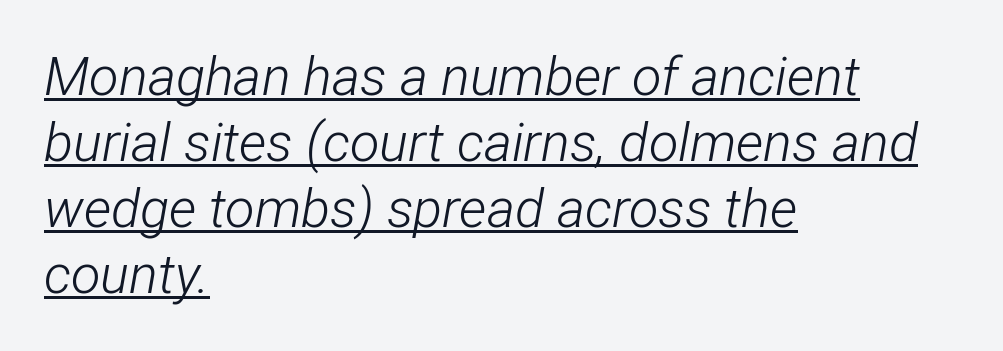
Q: Is the text bold? A: No.
Q: Is the text italic (slanted)? A: Yes, it leans right by about 12 degrees.
Q: Is the text underlined? A: Yes.
Q: How is the paragraph aligned? A: Left-aligned.
Q: Is the spacing between letters normal or unusually wide? A: Normal.
Q: Width (condensed, normal, or wide)? A: Condensed.
Q: Stroke contrast? A: Low.
Q: x-height? A: Medium.
Q: Monospaced? A: No.
